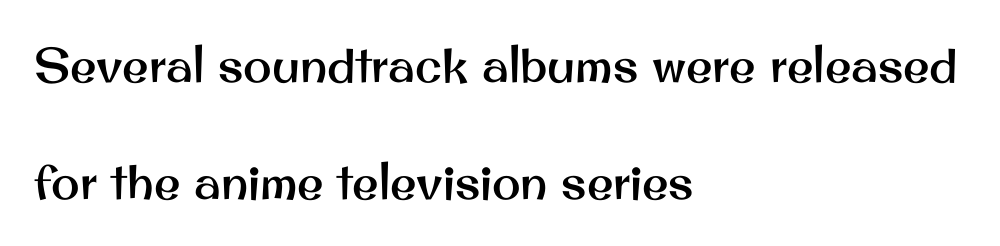
Vertical strokes here are truly vertical. The characters display no serif detailing; their extremities are plain. Anything drawn beneath the words? Only blank space. Loosely led — the rows are spread out. Think of a printed novel: that variable character pitch is what you see here. Here the glyphs are tracked normally, forming tight word shapes.
